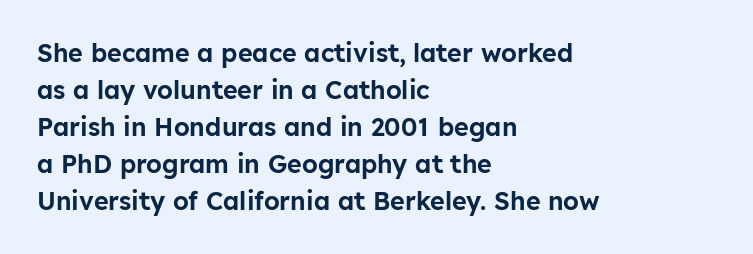
The image shows 25 px text type, upright; set left-aligned, normal line spacing (1.48x), normal letter spacing, not underlined.
